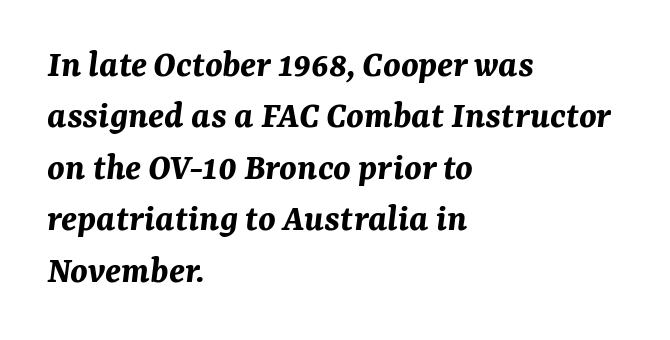
The image shows 39 px bold type, italic (leaning right); set left-aligned, normal line spacing (1.32x), normal letter spacing, not underlined; medium stroke contrast and a medium x-height.
